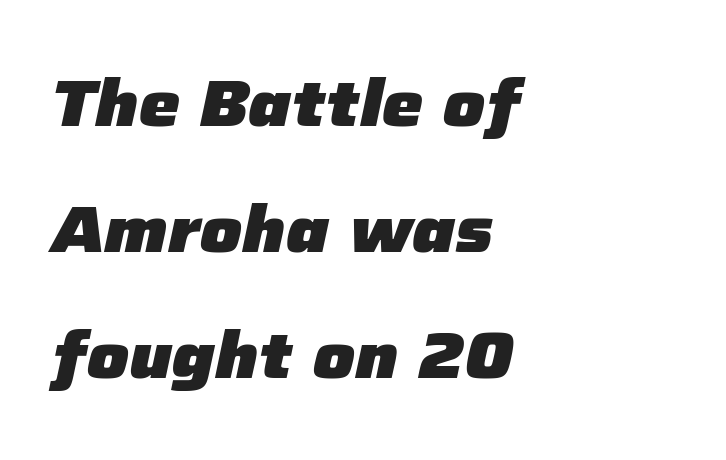
The image shows 65 px heavy type, italic (leaning right); set left-aligned, loose line spacing (1.94x), normal letter spacing, not underlined; low stroke contrast and a medium x-height.
